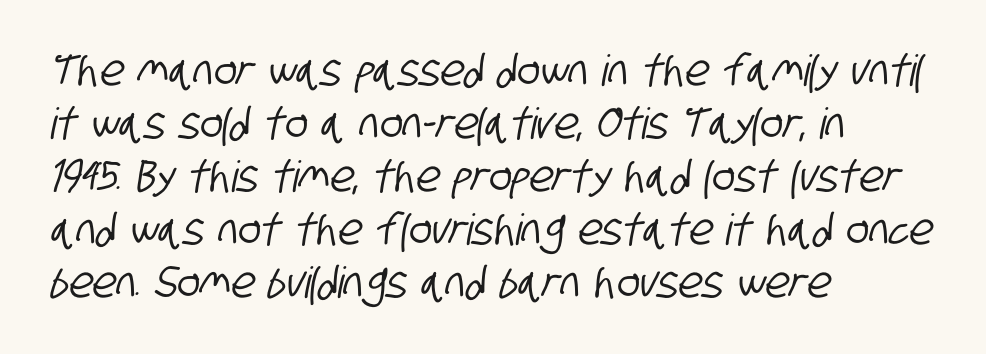
{"serif": "no", "width": "condensed", "stroke_contrast": "low", "x_height": "large", "monospaced": "no", "underline": "no", "align": "left", "line_spacing_ratio": 1.23, "letter_spacing": "normal", "letter_spacing_em": 0.0, "glyph_px": 43}
